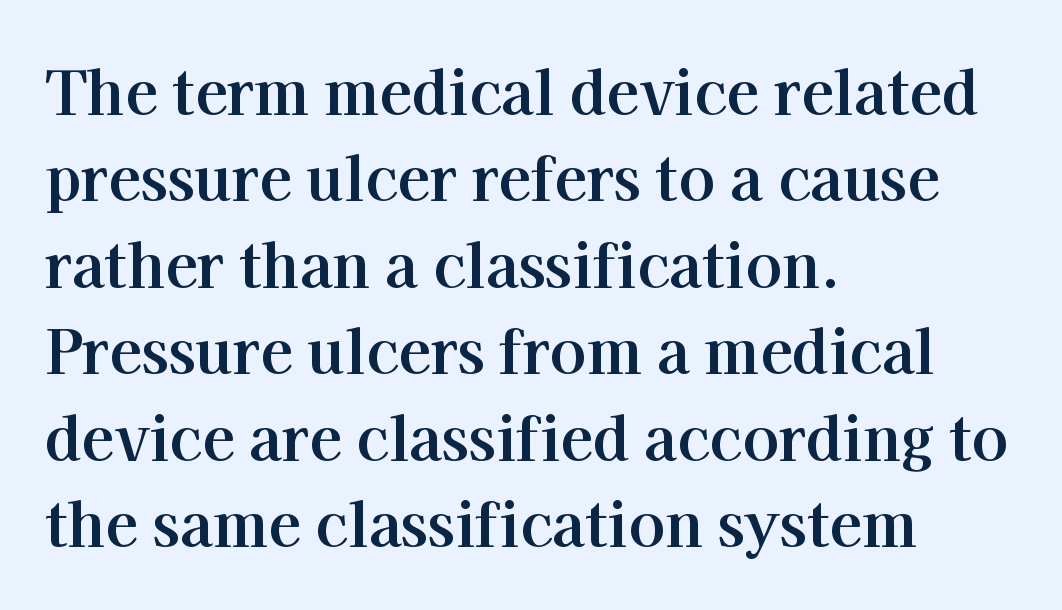
Q: Is the text bold? A: Yes.
Q: Is the text italic (slanted)? A: No, it is upright.
Q: Is the typeface a serif or a sans-serif typeface? A: Serif.
Q: Is the text underlined? A: No.
Q: How is the paragraph aligned? A: Left-aligned.
Q: Is the spacing between letters normal or unusually wide? A: Normal.
Q: Is the spacing between lines tight, normal or loose? A: Normal.
Q: Width (condensed, normal, or wide)? A: Normal.
Q: Stroke contrast? A: High.
Q: x-height? A: Medium.
Q: Monospaced? A: No.
